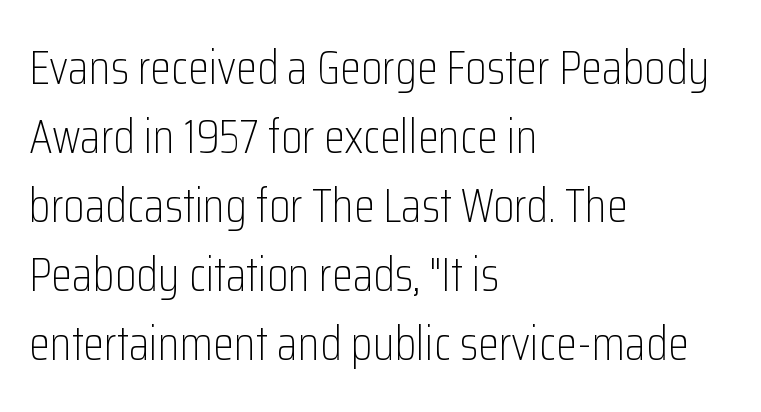
Q: Is the text bold? A: No.
Q: Is the text italic (slanted)? A: No, it is upright.
Q: Is the typeface a serif or a sans-serif typeface? A: Sans-serif.
Q: Is the text underlined? A: No.
Q: How is the paragraph aligned? A: Left-aligned.
Q: Is the spacing between letters normal or unusually wide? A: Normal.
Q: Is the spacing between lines tight, normal or loose? A: Normal.
Q: Width (condensed, normal, or wide)? A: Condensed.
Q: Stroke contrast? A: Low.
Q: x-height? A: Medium.
Q: Monospaced? A: No.
